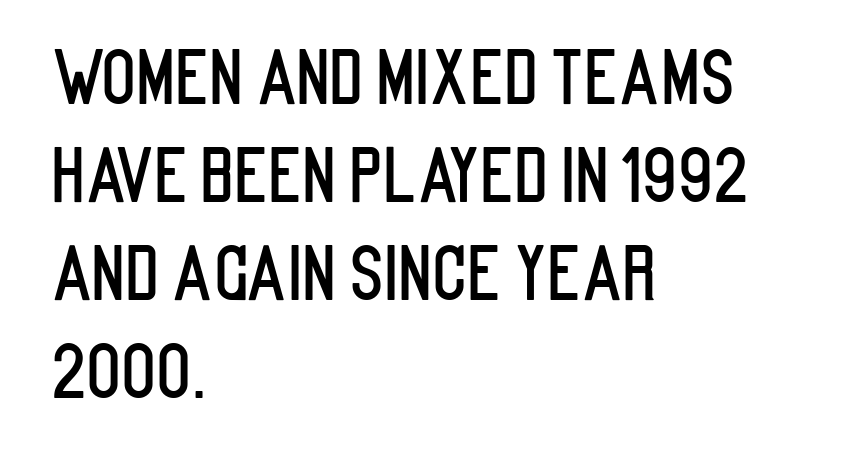
The type family on display is of the sans-serif kind. A typesetter would call this proportional, since set widths differ per character. The horizontal fit of the characters is conventional and even. Short and long lines alike share a common starting point at left.
